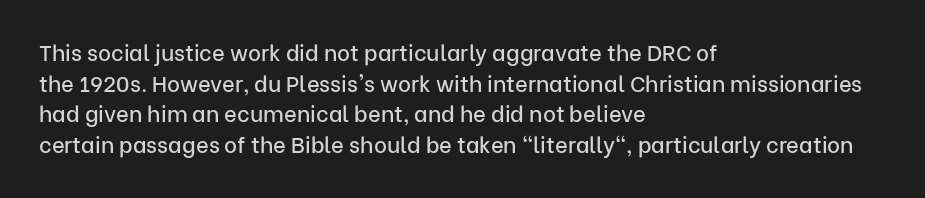
If you drew a line through each stem, it would be perfectly vertical. Honestly, the letter spacing is just normal — you wouldn't notice it. The words here are not underlined. Notice how the passage keeps a crisp vertical edge on the left only. Interline gaps are of average width in this sample.
